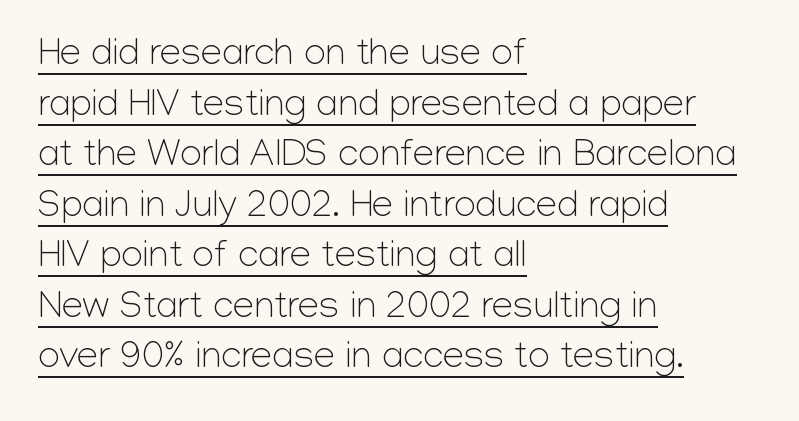
{"serif": "no", "italic": "no", "bold": "no", "weight": "light", "width": "normal", "stroke_contrast": "low", "x_height": "medium", "monospaced": "no", "underline": "yes", "align": "left", "line_spacing": "normal", "line_spacing_ratio": 1.33, "letter_spacing": "normal", "letter_spacing_em": 0.0, "glyph_px": 38}
